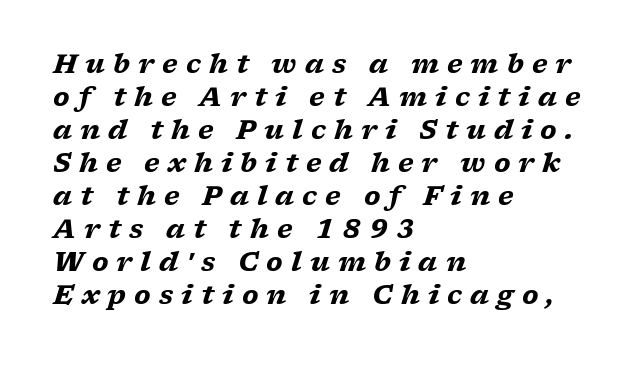
Rendered with sloped, italic letterforms. The sample has been set heavy, in full bold. The line texture is sparse and dotted thanks to wide tracking. The text block is weighted toward the left margin, trailing off unevenly rightward. Does the leading feel generous? No, just average. A bare baseline throughout the passage.
